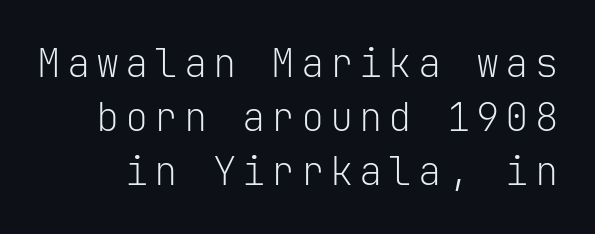
Quick note: interline space is typical. No heavy texture on the line: the type isn't bold. Descender tails drop into unmarked territory. Nope, not italic — everything's standing straight.
